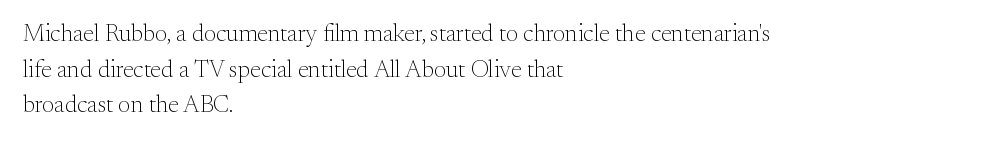
{"italic": "no", "bold": "no", "underline": "no", "align": "left", "line_spacing": "normal", "line_spacing_ratio": 1.48, "letter_spacing": "normal", "letter_spacing_em": 0.0, "glyph_px": 24}
